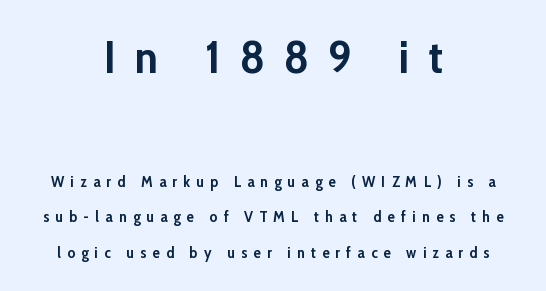
The image shows 45 px semibold sans-serif type, upright; set centered, loose line spacing (2.37x), unusually wide letter spacing (+0.42 em), not underlined; the first (top) block is 3.0x larger; low stroke contrast and a medium x-height.
